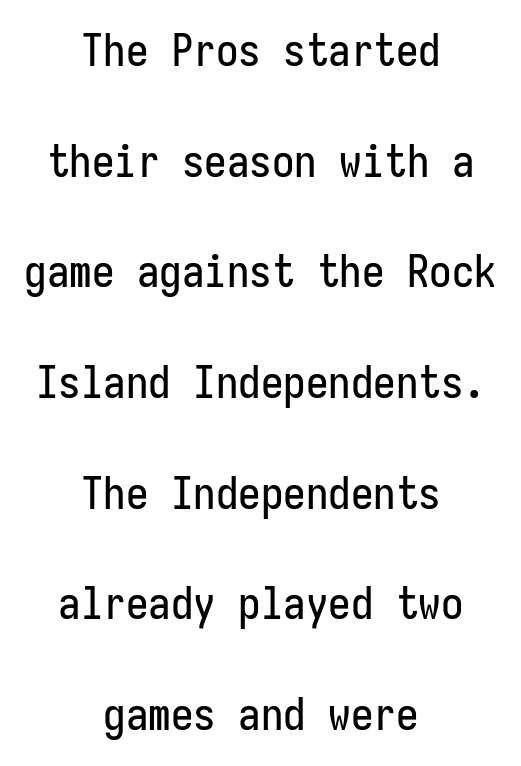
Q: Is the text italic (slanted)? A: No, it is upright.
Q: Is the typeface a serif or a sans-serif typeface? A: Sans-serif.
Q: Is the text underlined? A: No.
Q: How is the paragraph aligned? A: Centered.
Q: Is the spacing between letters normal or unusually wide? A: Normal.
Q: Is the spacing between lines tight, normal or loose? A: Loose.
Q: Width (condensed, normal, or wide)? A: Condensed.
Q: Stroke contrast? A: Low.
Q: x-height? A: Medium.
Q: Monospaced? A: Yes.
